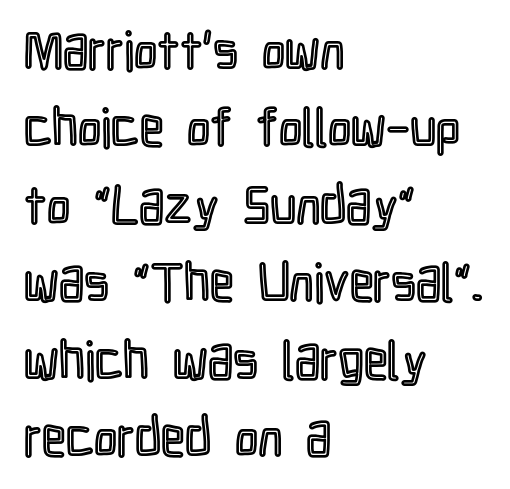
Q: Is the text italic (slanted)? A: No, it is upright.
Q: Is the text underlined? A: No.
Q: How is the paragraph aligned? A: Left-aligned.
Q: Is the spacing between letters normal or unusually wide? A: Normal.
Q: Is the spacing between lines tight, normal or loose? A: Normal.
Q: Width (condensed, normal, or wide)? A: Condensed.
Q: x-height? A: Medium.
Q: Monospaced? A: No.
